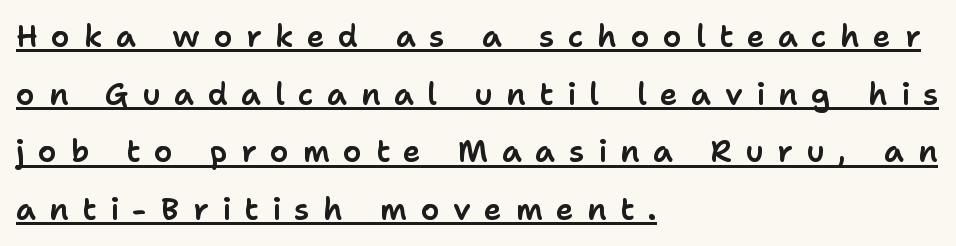
{"serif": "no", "italic": "no", "width": "normal", "stroke_contrast": "low", "x_height": "medium", "monospaced": "no", "underline": "yes", "align": "left", "line_spacing": "loose", "line_spacing_ratio": 1.92, "letter_spacing": "wide", "letter_spacing_em": 0.45, "glyph_px": 30}
